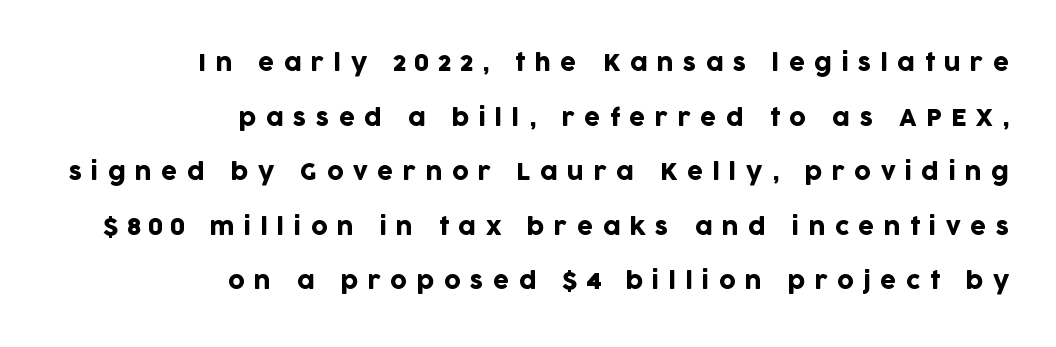
Caption: multi-line text, flush right, ragged left. The letters stand straight up with perfectly vertical stems. This sample trades compactness for vertical openness between lines. The tracking jumps out immediately: characters are airy and widely separated.
